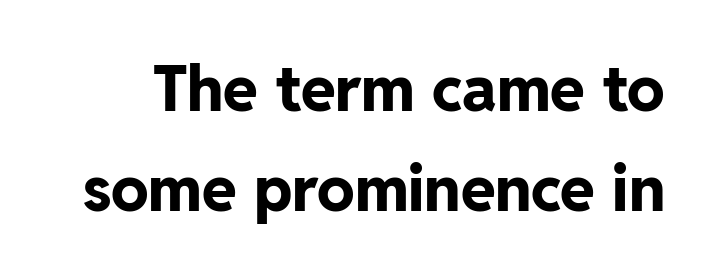
The image shows 63 px bold sans-serif type, upright; set normal line spacing (1.58x), normal letter spacing, not underlined; low stroke contrast and a medium x-height.
